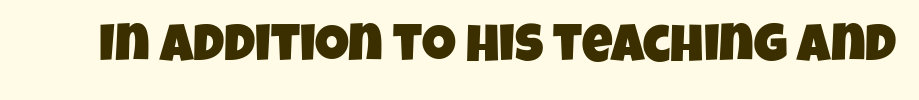
The image shows 53 px condensed sans-serif type; set normal letter spacing, not underlined; low stroke contrast and a large x-height.
